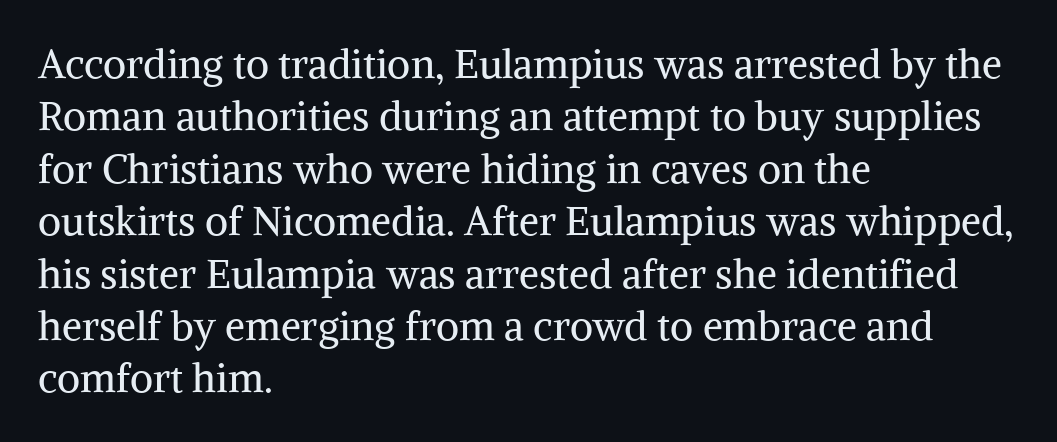
The words here are not underlined. Is there any slant? The stems are plumb. The rendering shows small feet on the letterforms — a serif design. All the whitespace from short lines collects on the right. Reading down the column, the eye jumps a familiar distance to each next line.
